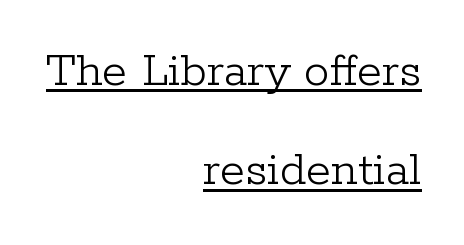
{"serif": "yes", "italic": "no", "bold": "no", "weight": "light", "width": "normal", "stroke_contrast": "low", "x_height": "medium", "monospaced": "no", "underline": "yes", "align": "right", "line_spacing": "loose", "line_spacing_ratio": 1.95, "letter_spacing": "normal", "letter_spacing_em": 0.0, "glyph_px": 51}
